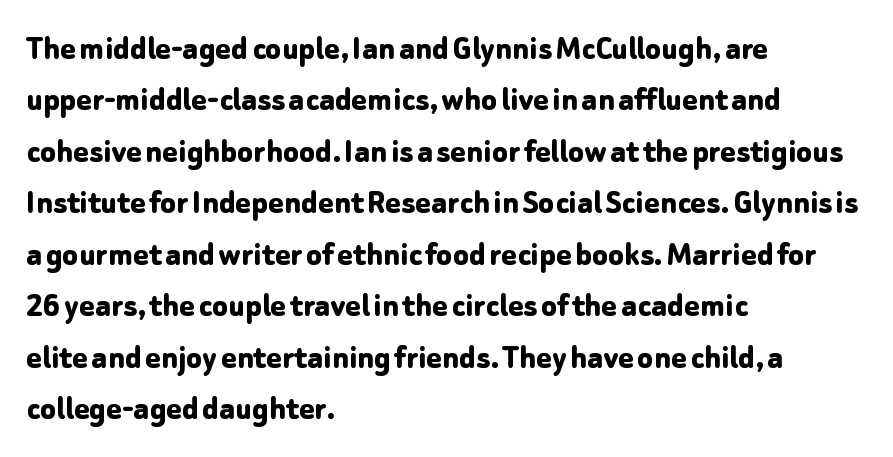
The image shows 36 px bold sans-serif type, upright; set left-aligned, normal line spacing (1.43x), normal letter spacing, not underlined; low stroke contrast and a medium x-height.
